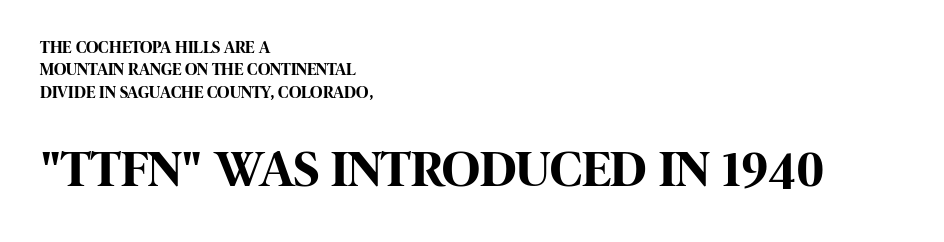
The glyphs have the mass of a bold cut. The passage is arranged the way most books set body copy — flush left. The strip under each line holds only bare page. The passage shown is typed in a proportional face where columns would drift. Every stem runs plumb, perpendicular to the baseline. I'd call this a sans setting — the letters go barefoot.
